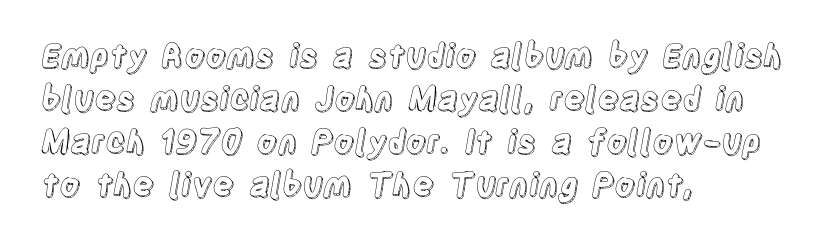
The image shows 32 px condensed type; set left-aligned, normal line spacing (1.34x), normal letter spacing, not underlined; a large x-height.
